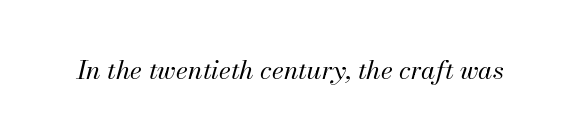
The image shows 26 px text type, italic (leaning right); set normal letter spacing, not underlined.
